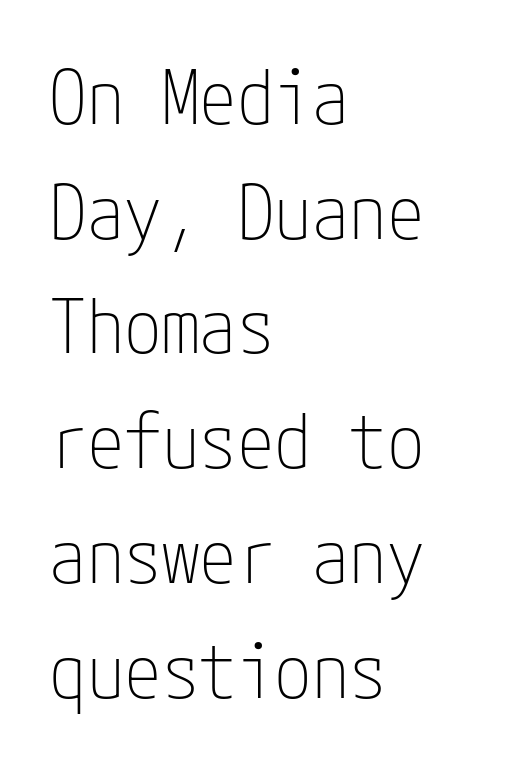
{"serif": "no", "italic": "no", "bold": "no", "weight": "thin", "width": "condensed", "stroke_contrast": "low", "x_height": "medium", "underline": "no", "align": "left", "line_spacing": "normal", "line_spacing_ratio": 1.53, "letter_spacing": "normal", "letter_spacing_em": 0.0, "glyph_px": 75}
